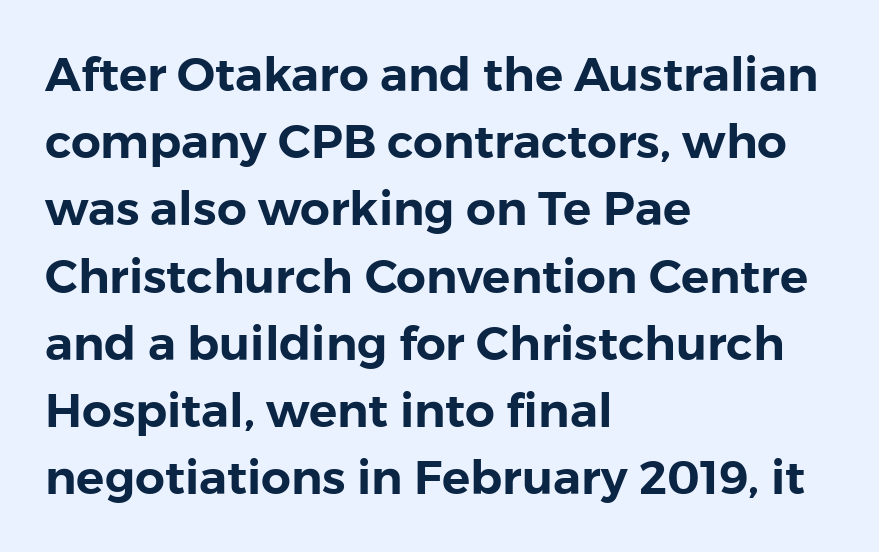
Q: Is the text italic (slanted)? A: No, it is upright.
Q: Is the typeface a serif or a sans-serif typeface? A: Sans-serif.
Q: Is the text underlined? A: No.
Q: How is the paragraph aligned? A: Left-aligned.
Q: Is the spacing between letters normal or unusually wide? A: Normal.
Q: Is the spacing between lines tight, normal or loose? A: Normal.
Q: Width (condensed, normal, or wide)? A: Normal.
Q: Stroke contrast? A: Low.
Q: x-height? A: Medium.
Q: Monospaced? A: No.
